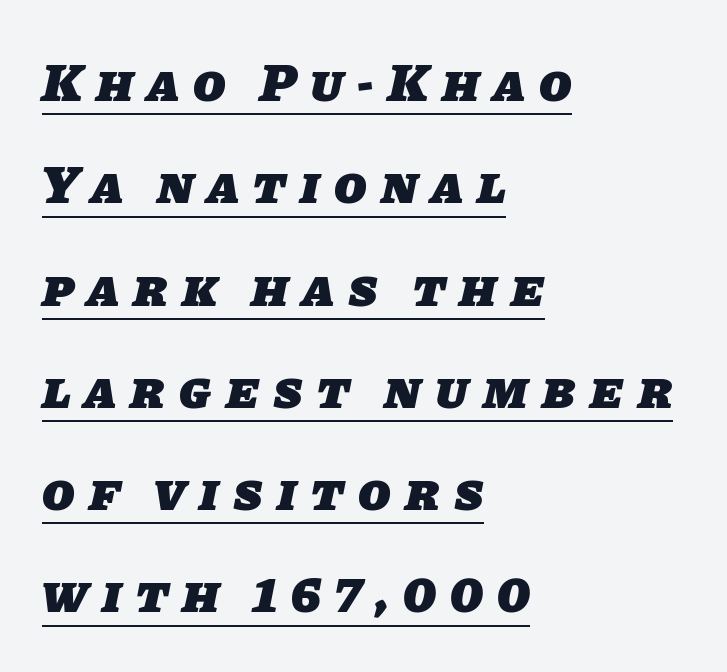
The image shows 53 px heavy type; set left-aligned, loose line spacing (1.93x), unusually wide letter spacing (+0.27 em), underlined; low stroke contrast and a large x-height.
